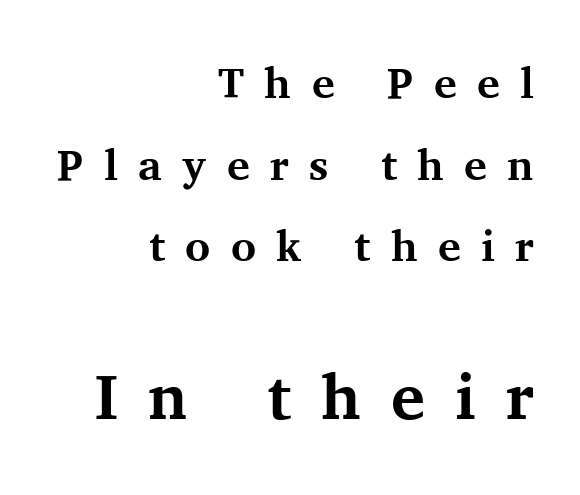
The compositor pushed each line to the right boundary. Unlike italic type, these characters show no tilt at all. These lines are composed in type with serifs. On the weight axis this lands at bold, roughly 700. Small over large — that's the arrangement of the two blocks here. The face used here is proportionally spaced, like ordinary book or web type.
